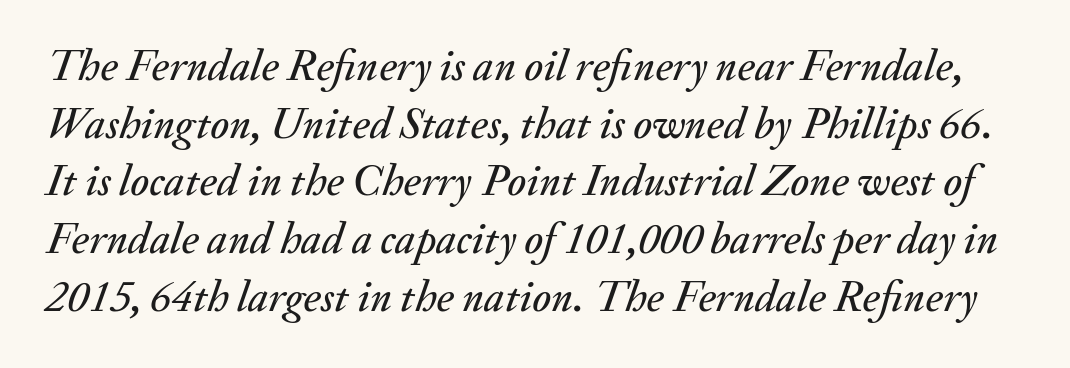
Think of a printed novel: that variable character pitch is what you see here. What's the leading like? Ordinary, nothing unusual. The horizontal fit of the characters is conventional and even. Italic: yes, the glyphs are oblique. Honestly, there is no underline to notice here at all.
